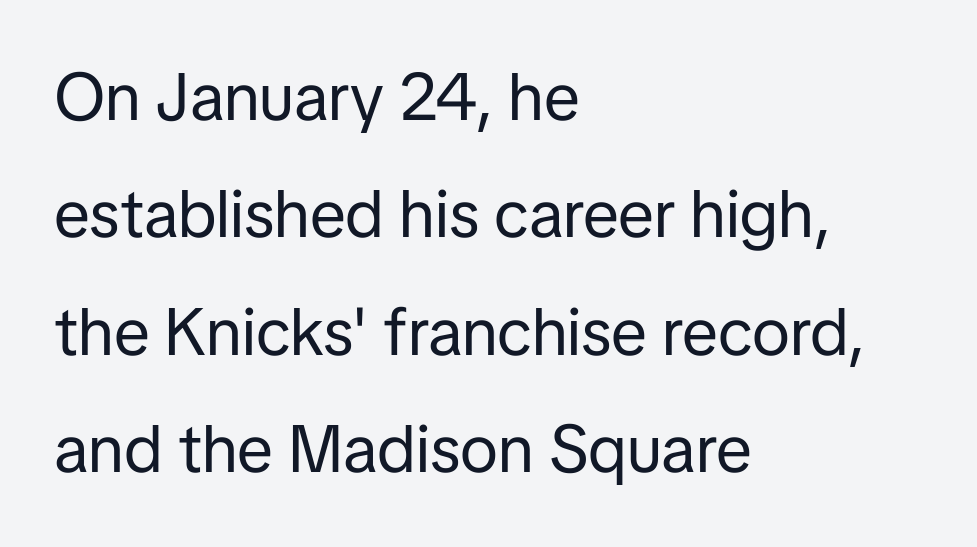
Q: Is the text bold? A: No.
Q: Is the text italic (slanted)? A: No, it is upright.
Q: Is the typeface a serif or a sans-serif typeface? A: Sans-serif.
Q: Is the text underlined? A: No.
Q: How is the paragraph aligned? A: Left-aligned.
Q: Is the spacing between letters normal or unusually wide? A: Normal.
Q: Width (condensed, normal, or wide)? A: Normal.
Q: Stroke contrast? A: Low.
Q: x-height? A: Medium.
Q: Monospaced? A: No.
